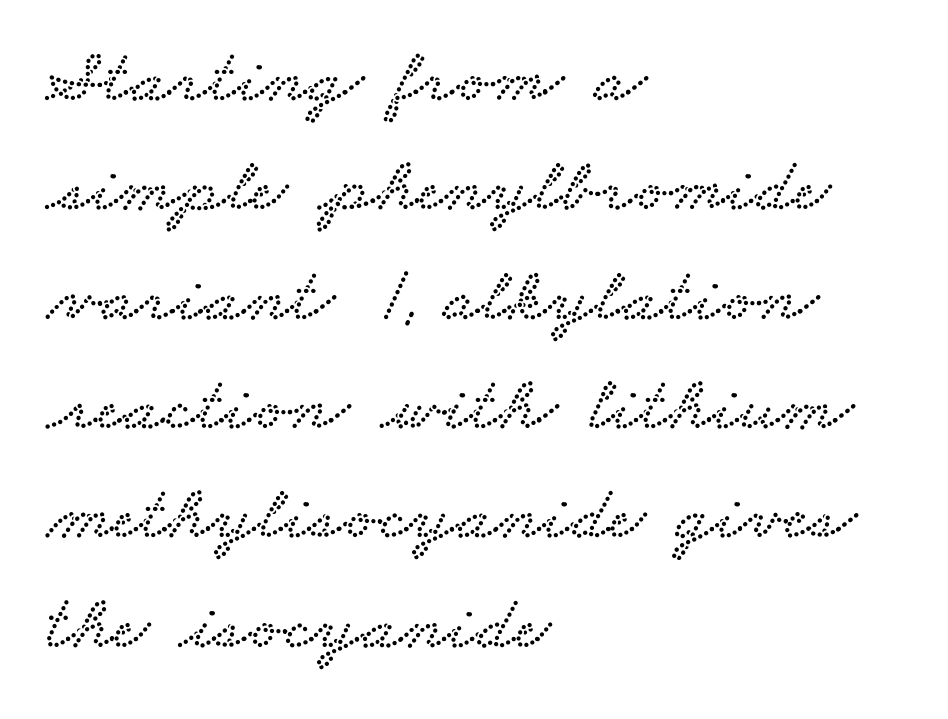
Short note: letters normally spaced. Short and long lines alike share a common starting point at left. Are there feet on the stems? There are — it's a serif. Check under the words: just untouched page. Varying glyph widths throughout — classic text-font behaviour.
